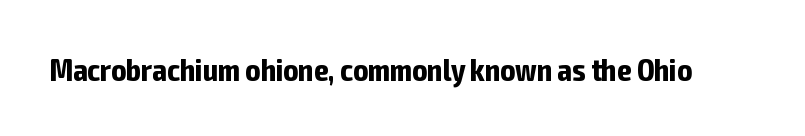
Q: Is the text bold? A: Yes.
Q: Is the text italic (slanted)? A: No, it is upright.
Q: Is the typeface a serif or a sans-serif typeface? A: Sans-serif.
Q: Is the text underlined? A: No.
Q: Is the spacing between letters normal or unusually wide? A: Normal.
Q: Width (condensed, normal, or wide)? A: Condensed.
Q: Stroke contrast? A: Low.
Q: x-height? A: Medium.
Q: Monospaced? A: No.
